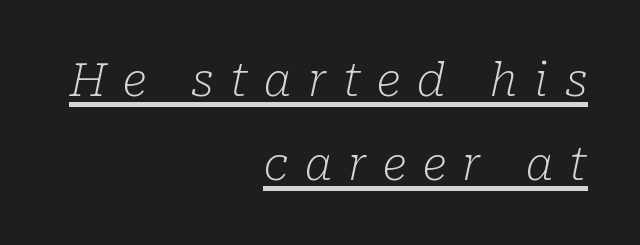
{"serif": "yes", "italic": "yes", "lean": "right", "slant_degrees": 10, "bold": "no", "weight": "light", "width": "normal", "stroke_contrast": "low", "x_height": "medium", "monospaced": "no", "underline": "yes", "align": "right", "line_spacing_ratio": 1.82, "letter_spacing": "wide", "letter_spacing_em": 0.36, "glyph_px": 46}
